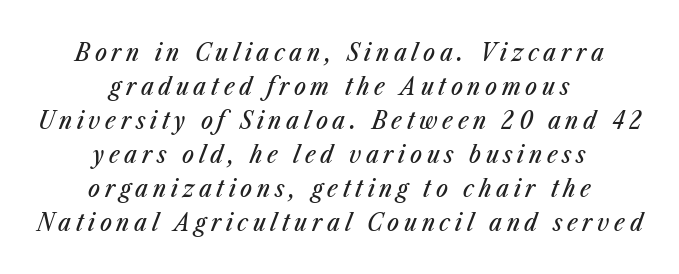
Q: Is the text italic (slanted)? A: Yes, it leans right by about 23 degrees.
Q: Is the text underlined? A: No.
Q: How is the paragraph aligned? A: Centered.
Q: Is the spacing between lines tight, normal or loose? A: Normal.
